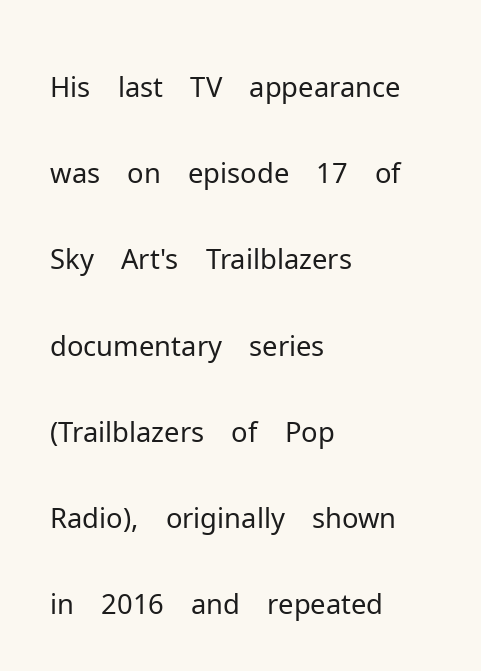
The image shows 56 px light sans-serif type, upright; set left-aligned, normal line spacing (1.54x), normal letter spacing, not underlined; low stroke contrast and a medium x-height.
